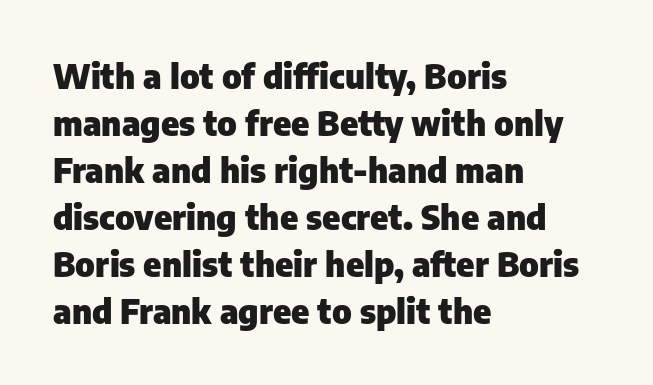
The image shows 34 px heavy sans-serif type, upright; set left-aligned, normal line spacing (1.38x), normal letter spacing, not underlined; low stroke contrast and a medium x-height.
